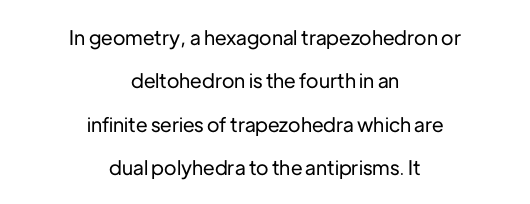
Q: Is the text italic (slanted)? A: No, it is upright.
Q: Is the text underlined? A: No.
Q: How is the paragraph aligned? A: Centered.
Q: Is the spacing between letters normal or unusually wide? A: Normal.
Q: Is the spacing between lines tight, normal or loose? A: Loose.
